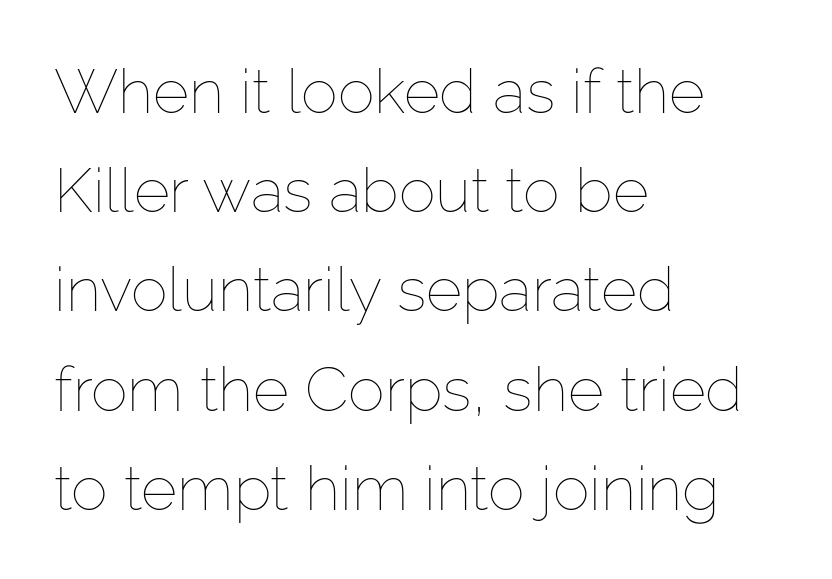
These lines are rendered in a variable-pitch font. Lines of text with bare space underneath. The block of text has a typical density, with ordinary space between rows. The type is set solid horizontally, with unmodified tracking.
